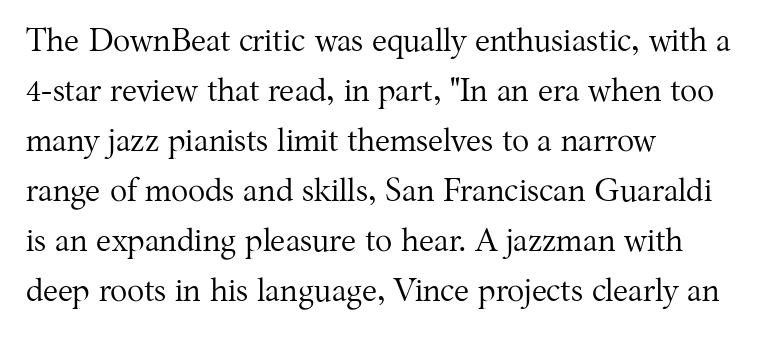
Q: Is the text bold? A: No.
Q: Is the text italic (slanted)? A: No, it is upright.
Q: Is the typeface a serif or a sans-serif typeface? A: Serif.
Q: Is the text underlined? A: No.
Q: How is the paragraph aligned? A: Left-aligned.
Q: Is the spacing between letters normal or unusually wide? A: Normal.
Q: Is the spacing between lines tight, normal or loose? A: Normal.
Q: Width (condensed, normal, or wide)? A: Normal.
Q: Stroke contrast? A: Medium.
Q: x-height? A: Medium.
Q: Monospaced? A: No.
